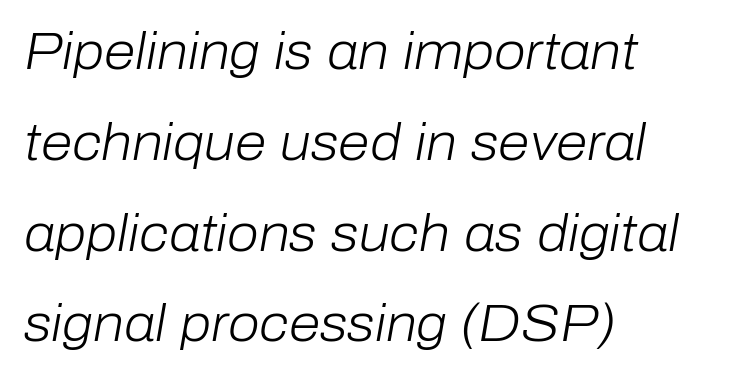
{"italic": "yes", "lean": "right", "slant_degrees": 10, "bold": "no", "weight": "light", "width": "normal", "stroke_contrast": "low", "x_height": "medium", "monospaced": "no", "underline": "no", "align": "left", "line_spacing_ratio": 1.78, "letter_spacing": "normal", "letter_spacing_em": 0.0, "glyph_px": 51}
